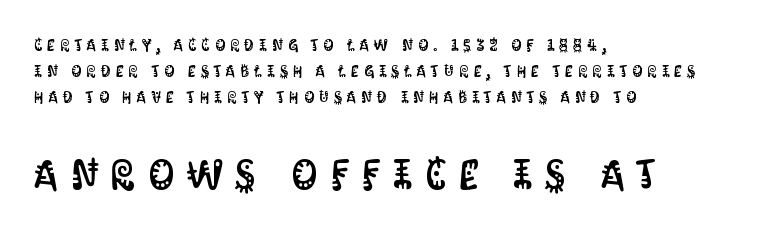
Check where the strokes stop: nothing finishes them off — pure sans. Lines of text with bare space underneath. In terms of letterspacing, this is a distinctly airy, spread setting. Quick note: not italic, upright.
